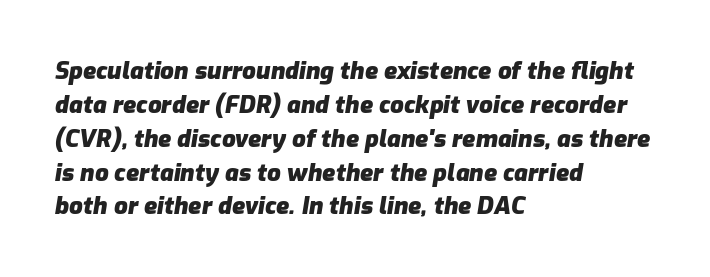
Heavy-handed strokes throughout: this text is bold. This rendering features lettering with no underline. Line beginnings align vertically; line endings do not. Evenly set lines give the paragraph a standard silhouette.
